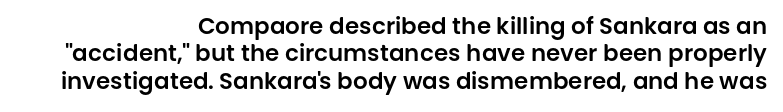
The image shows 23 px text type, upright; set right-aligned, line spacing 1.19x, normal letter spacing, not underlined.
